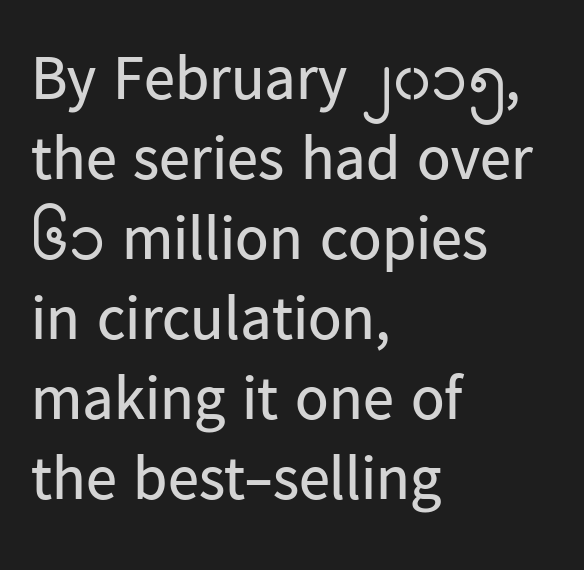
Nothing unusual about the tracking: characters are spaced as the font intends. Is the block centered? No — it sits flush against the left margin. The font is comparable to plain body text, perhaps lighter. Observe the absence of serifs on each vertical stroke in this sample. When letters stand straight like this, we call the style roman or upright.
